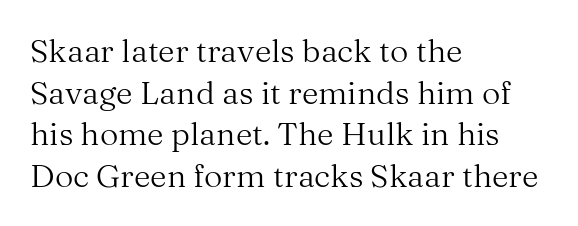
Stroke mass is kept to a normal reading level or below. Ordinary non-slanted type is in use. You could not count columns in this text — the font is proportionally spaced. Quick note: underline off. If you drew a ruler down the left edge, every line would touch it. Summary of vertical rhythm: regular, with standard interline spacing.
